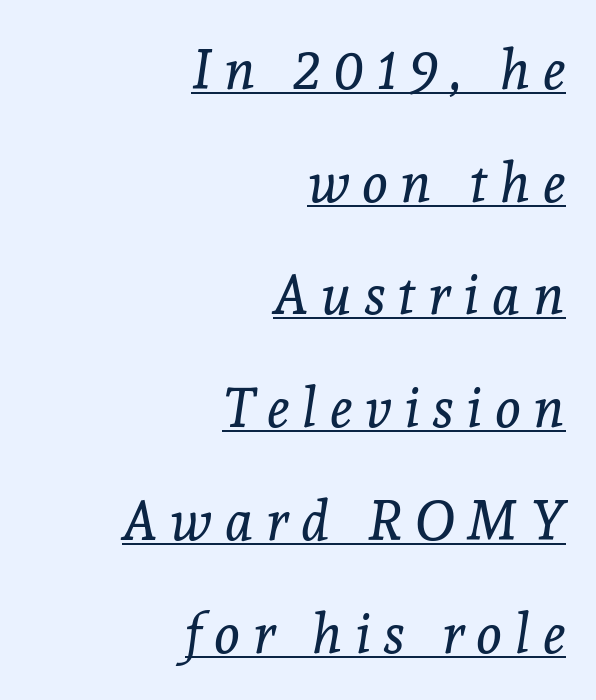
The image shows 55 px regular-weight serif type, italic (leaning right); set right-aligned, loose line spacing (2.05x), unusually wide letter spacing (+0.23 em), underlined; a medium x-height.
